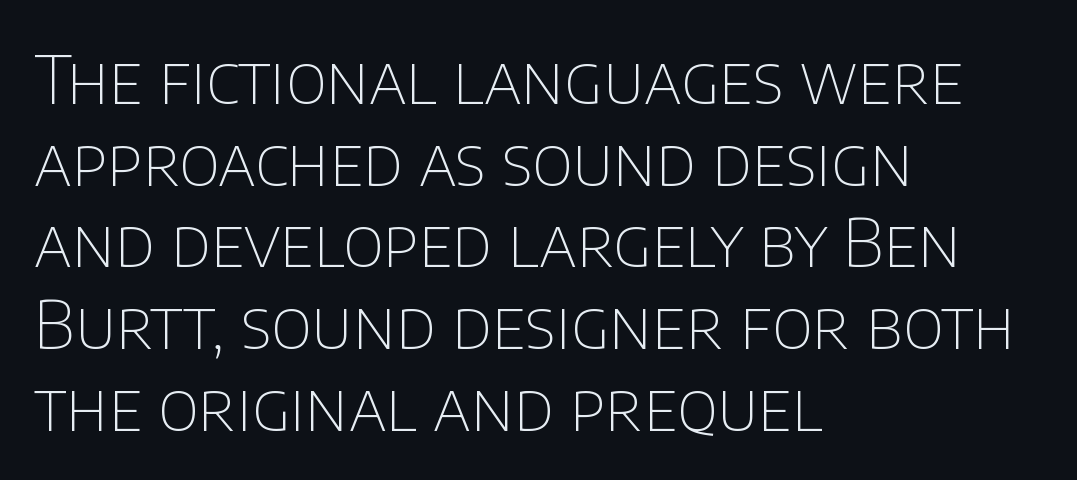
The image shows 67 px thin sans-serif type, upright; set left-aligned, line spacing 1.22x, normal letter spacing, not underlined; low stroke contrast and a large x-height.
